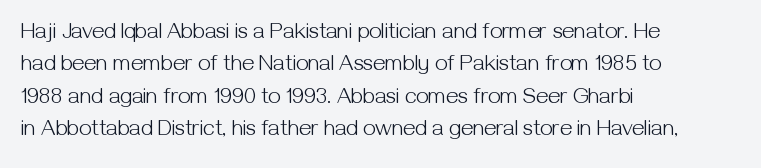
{"italic": "no", "bold": "no", "underline": "no", "align": "left", "line_spacing": "normal", "line_spacing_ratio": 1.47, "letter_spacing": "normal", "letter_spacing_em": 0.0, "glyph_px": 22}
